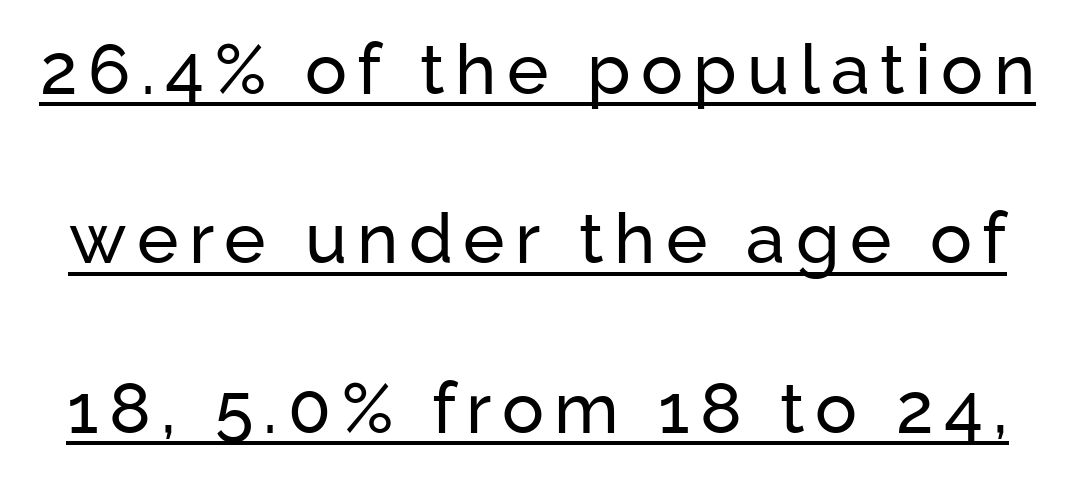
Q: Is the text italic (slanted)? A: No, it is upright.
Q: Is the typeface a serif or a sans-serif typeface? A: Sans-serif.
Q: Is the text underlined? A: Yes.
Q: Is the spacing between lines tight, normal or loose? A: Loose.
Q: Width (condensed, normal, or wide)? A: Normal.
Q: Stroke contrast? A: Low.
Q: x-height? A: Medium.
Q: Monospaced? A: No.
